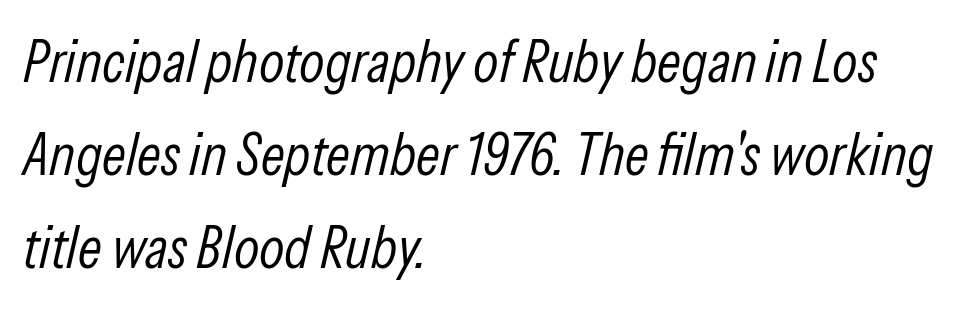
The image shows 59 px light, condensed type, italic (leaning right); set left-aligned, normal line spacing (1.58x), normal letter spacing, not underlined; low stroke contrast and a medium x-height.
